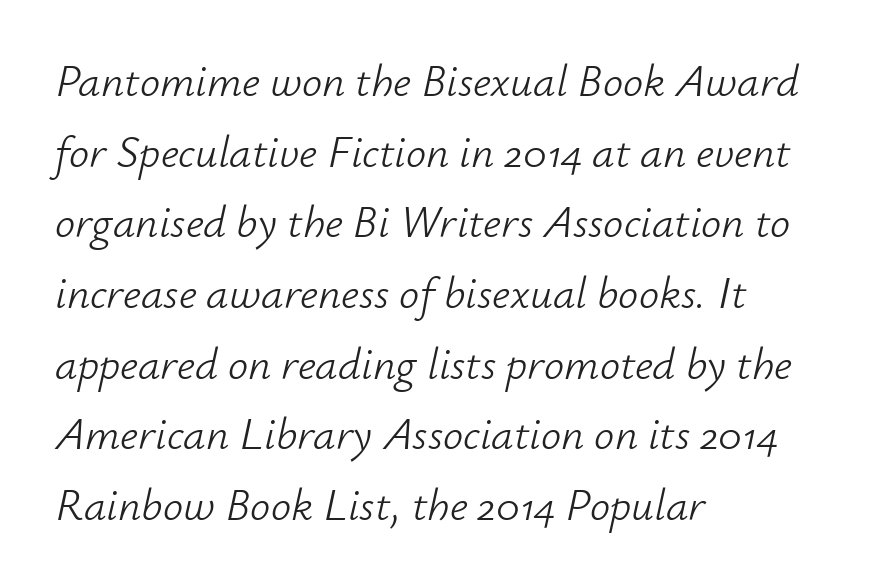
Q: Is the text bold? A: No.
Q: Is the text italic (slanted)? A: Yes, it leans right by about 12 degrees.
Q: Is the text underlined? A: No.
Q: How is the paragraph aligned? A: Left-aligned.
Q: Is the spacing between letters normal or unusually wide? A: Normal.
Q: Is the spacing between lines tight, normal or loose? A: Normal.
Q: Width (condensed, normal, or wide)? A: Normal.
Q: Stroke contrast? A: Low.
Q: x-height? A: Small.
Q: Monospaced? A: No.
